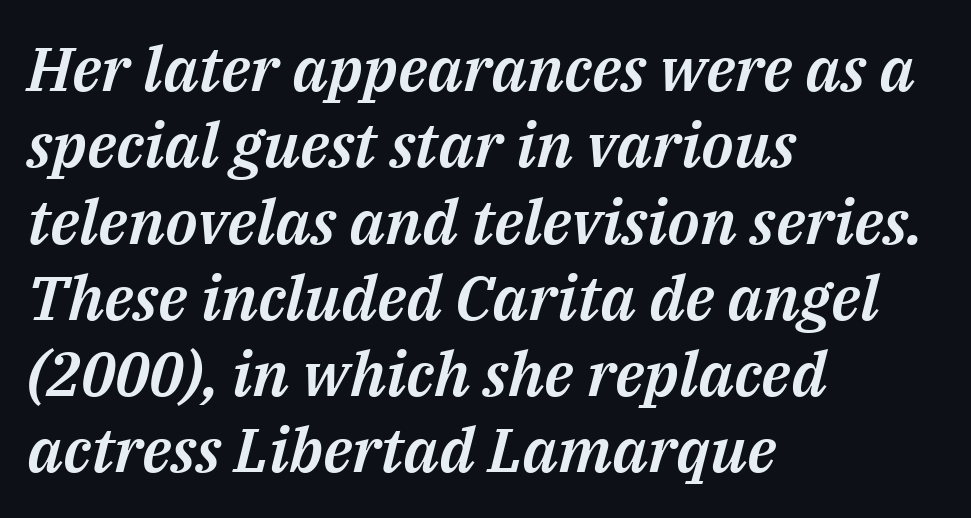
The image shows 62 px text type, italic (leaning right); set left-aligned, line spacing 1.23x, normal letter spacing, not underlined; medium stroke contrast and a medium x-height.
